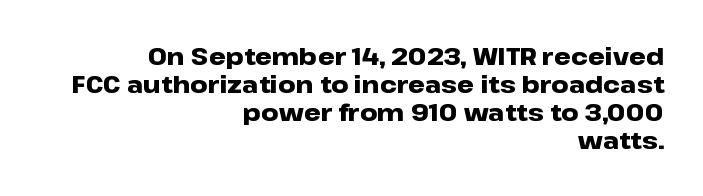
The image shows 24 px bold type, upright; set right-aligned, line spacing 1.17x, normal letter spacing, not underlined.
